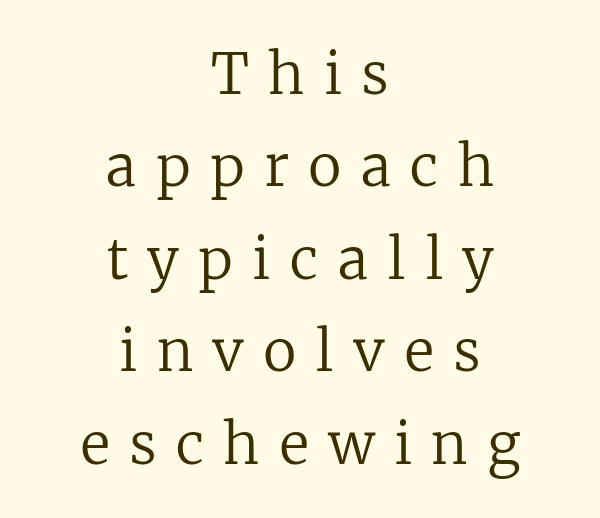
The image shows 56 px regular-weight serif type, upright; set centered, normal line spacing (1.65x), unusually wide letter spacing (+0.34 em), not underlined; low stroke contrast and a medium x-height.
